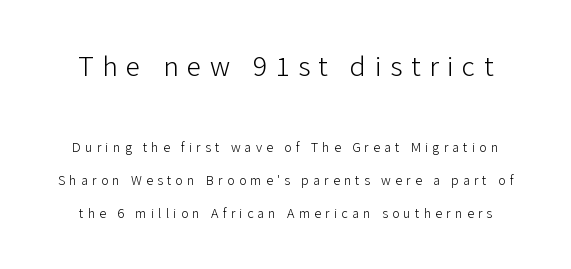
{"serif": "no", "italic": "no", "bold": "no", "weight": "light", "width": "normal", "stroke_contrast": "low", "x_height": "medium", "monospaced": "no", "underline": "no", "line_spacing": "loose", "line_spacing_ratio": 2.34, "letter_spacing": "wide", "letter_spacing_em": 0.3, "larger_block": "first", "size_ratio": 2.07, "glyph_px": 29}
